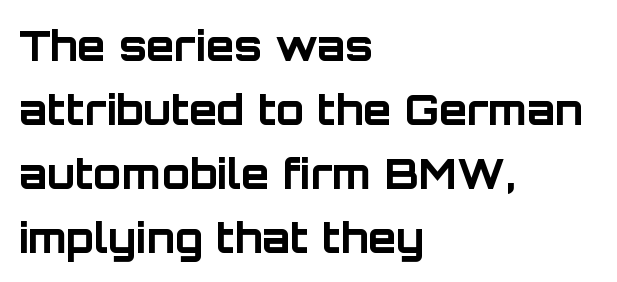
Horizontal alignment here is leftward, the default for most running prose. Quick note: interline space is typical. Descenders are the only things crossing below the line. Spacing verdict: proportional, widths tailored to each character. Caption: bold face, heavy strokes. Stroke terminals: plain, sans-serif.
